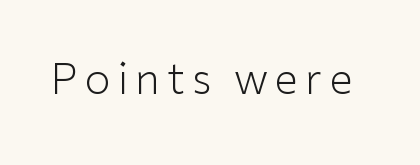
{"serif": "no", "italic": "no", "bold": "no", "weight": "light", "width": "normal", "stroke_contrast": "low", "x_height": "medium", "monospaced": "no", "underline": "no", "glyph_px": 42}
